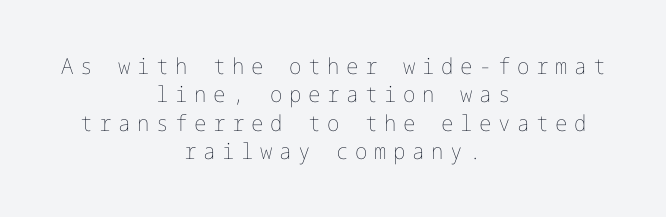
{"italic": "no", "bold": "no", "underline": "no", "align": "center", "line_spacing": "normal", "line_spacing_ratio": 1.29, "letter_spacing": "wide", "letter_spacing_em": 0.3, "glyph_px": 22}
